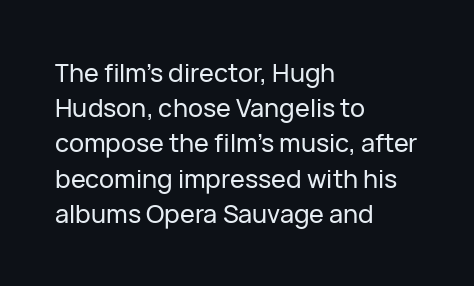
{"italic": "no", "underline": "no", "align": "left", "line_spacing": "normal", "line_spacing_ratio": 1.41, "letter_spacing": "normal", "letter_spacing_em": 0.0, "glyph_px": 25}
